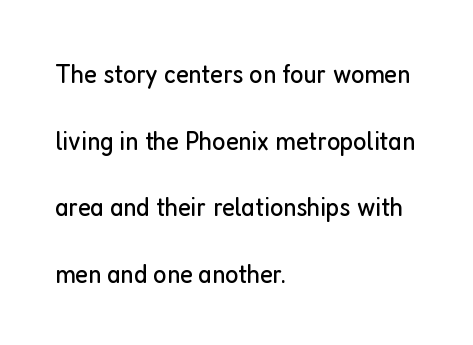
Q: Is the text bold? A: No.
Q: Is the text italic (slanted)? A: No, it is upright.
Q: Is the typeface a serif or a sans-serif typeface? A: Sans-serif.
Q: Is the text underlined? A: No.
Q: How is the paragraph aligned? A: Left-aligned.
Q: Is the spacing between letters normal or unusually wide? A: Normal.
Q: Is the spacing between lines tight, normal or loose? A: Loose.
Q: Width (condensed, normal, or wide)? A: Condensed.
Q: Stroke contrast? A: Low.
Q: x-height? A: Medium.
Q: Monospaced? A: No.
